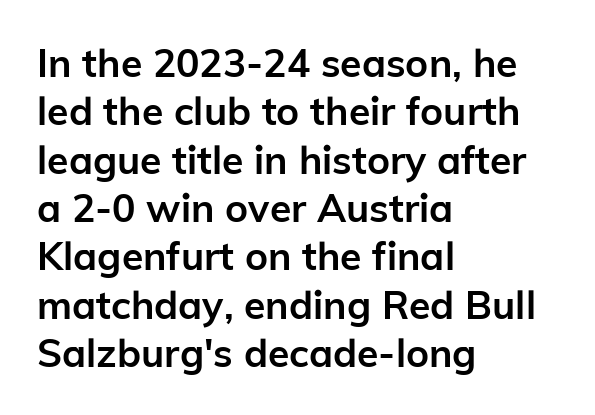
Q: Is the text bold? A: Yes.
Q: Is the text italic (slanted)? A: No, it is upright.
Q: Is the typeface a serif or a sans-serif typeface? A: Sans-serif.
Q: Is the text underlined? A: No.
Q: How is the paragraph aligned? A: Left-aligned.
Q: Is the spacing between letters normal or unusually wide? A: Normal.
Q: Width (condensed, normal, or wide)? A: Normal.
Q: Stroke contrast? A: Low.
Q: x-height? A: Medium.
Q: Monospaced? A: No.
